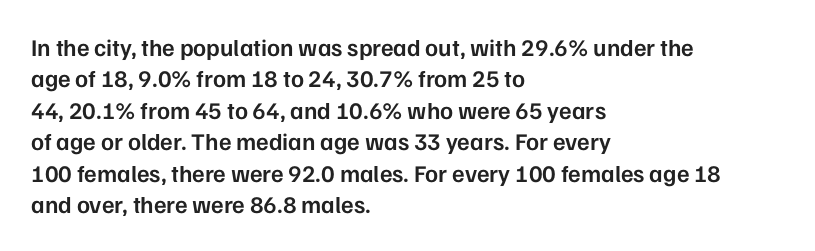
{"italic": "no", "bold": "semi", "underline": "no", "align": "left", "line_spacing": "normal", "line_spacing_ratio": 1.31, "letter_spacing": "normal", "letter_spacing_em": 0.0, "glyph_px": 24}
